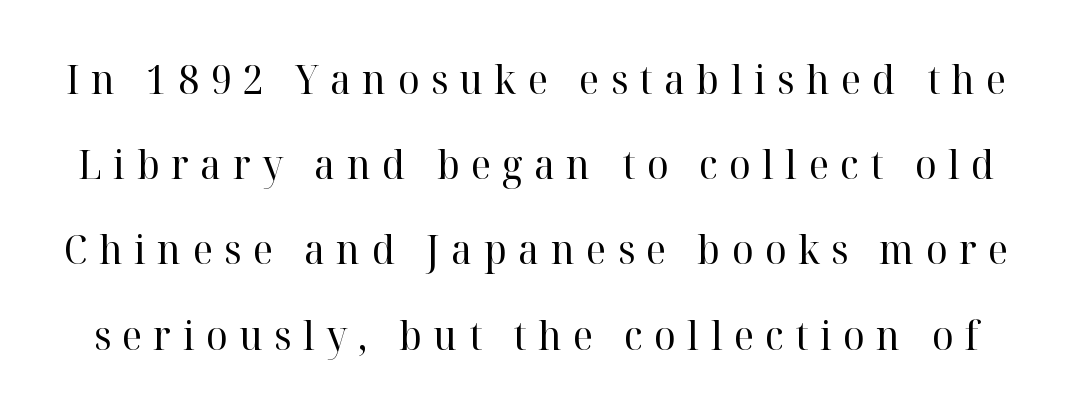
The image shows 40 px regular-weight serif type, upright; set loose line spacing (2.13x), unusually wide letter spacing (+0.29 em), not underlined; high stroke contrast and a medium x-height.
